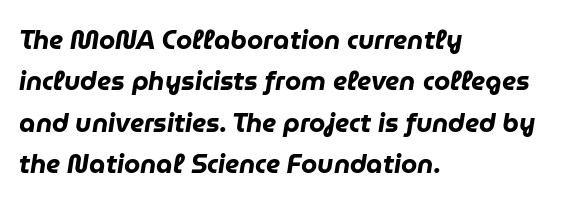
{"italic": "yes", "lean": "right", "slant_degrees": 9, "bold": "yes", "underline": "no", "align": "left", "line_spacing": "normal", "line_spacing_ratio": 1.59, "letter_spacing": "normal", "letter_spacing_em": 0.0, "glyph_px": 26}
